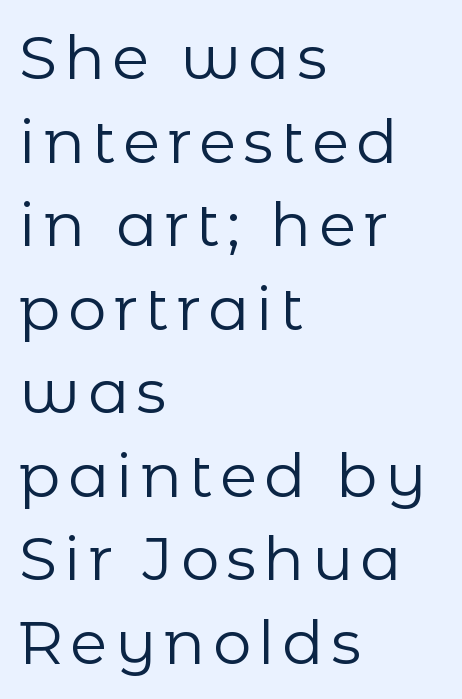
The image shows 61 px regular-weight sans-serif type, upright; set left-aligned, normal line spacing (1.37x), not underlined; low stroke contrast and a medium x-height.
